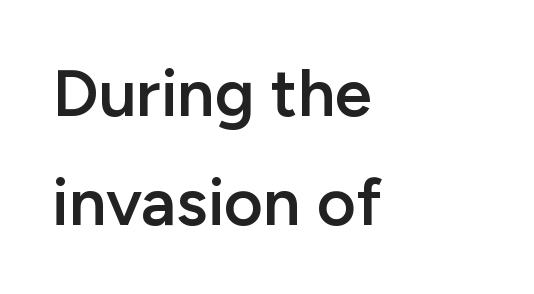
The image shows 67 px semibold sans-serif type, upright; set left-aligned, normal line spacing (1.62x), normal letter spacing, not underlined; low stroke contrast and a medium x-height.
